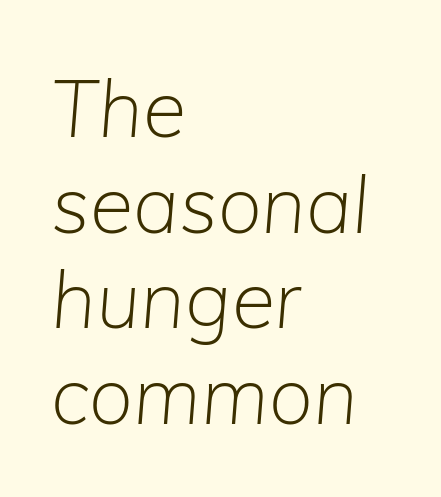
{"italic": "yes", "lean": "right", "slant_degrees": 5, "bold": "no", "weight": "light", "width": "normal", "stroke_contrast": "low", "x_height": "medium", "monospaced": "no", "underline": "no", "align": "left", "line_spacing_ratio": 1.21, "letter_spacing": "normal", "letter_spacing_em": 0.0, "glyph_px": 79}
